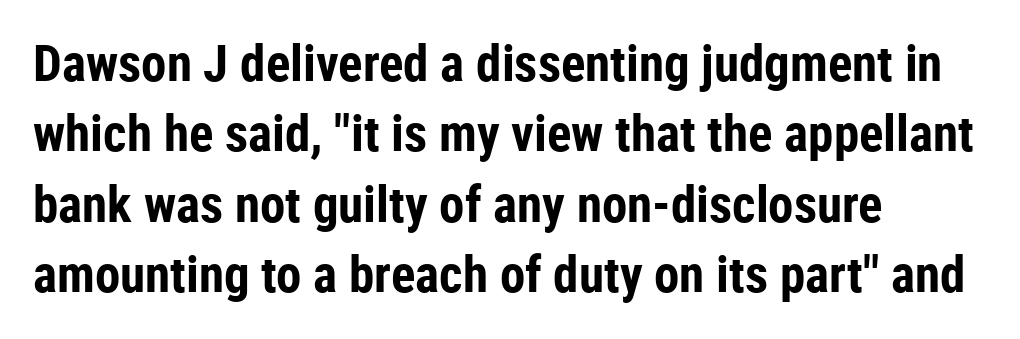
Q: Is the text bold? A: Yes.
Q: Is the text italic (slanted)? A: No, it is upright.
Q: Is the typeface a serif or a sans-serif typeface? A: Sans-serif.
Q: Is the text underlined? A: No.
Q: How is the paragraph aligned? A: Left-aligned.
Q: Is the spacing between letters normal or unusually wide? A: Normal.
Q: Is the spacing between lines tight, normal or loose? A: Normal.
Q: Width (condensed, normal, or wide)? A: Condensed.
Q: Stroke contrast? A: Low.
Q: x-height? A: Medium.
Q: Monospaced? A: No.
